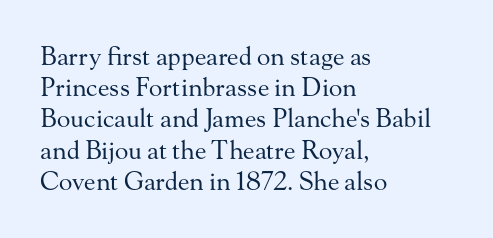
Spacing between characters is what you'd get straight out of the box. Ordinary non-slanted type is in use. The compositor pushed each line to the left boundary. Rows of type keep a routine distance in the vertical direction.
